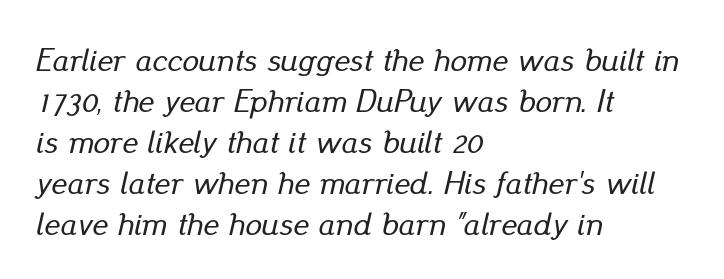
{"italic": "yes", "lean": "right", "slant_degrees": 13, "width": "normal", "stroke_contrast": "low", "x_height": "small", "monospaced": "no", "underline": "no", "align": "left", "line_spacing_ratio": 1.24, "letter_spacing": "normal", "letter_spacing_em": 0.0, "glyph_px": 33}
